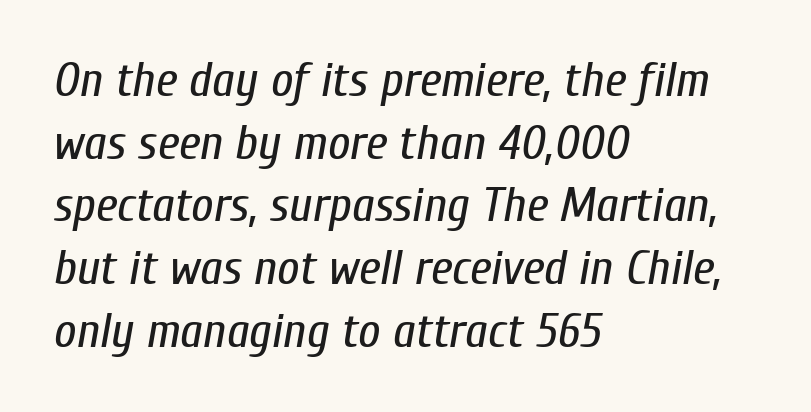
Q: Is the text bold? A: No.
Q: Is the text italic (slanted)? A: Yes, it leans right by about 10 degrees.
Q: Is the text underlined? A: No.
Q: How is the paragraph aligned? A: Left-aligned.
Q: Is the spacing between letters normal or unusually wide? A: Normal.
Q: Is the spacing between lines tight, normal or loose? A: Normal.
Q: Width (condensed, normal, or wide)? A: Condensed.
Q: Stroke contrast? A: Low.
Q: x-height? A: Medium.
Q: Monospaced? A: No.
